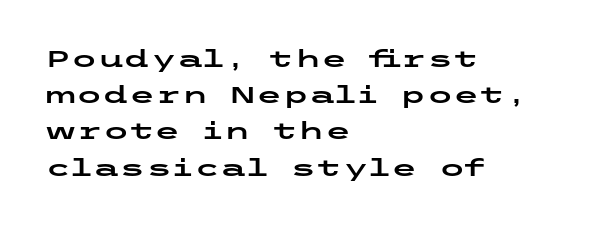
The image shows 24 px text type, upright; set left-aligned, normal line spacing (1.51x), normal letter spacing, not underlined.
